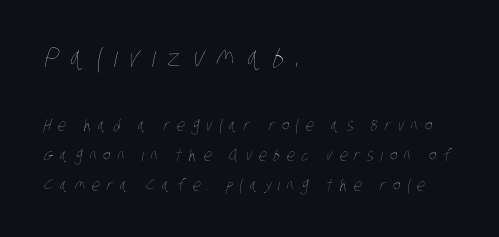
These glyphs show unthickened strokes, regular width or finer. The more generous point size was reserved for the upper chunk. A clean baseline with only descenders dipping below it. Line beginnings align vertically; line endings do not. Is the letter spacing exaggerated? Yes — the characters are pushed far apart. These lines are rendered in a variable-pitch font.
